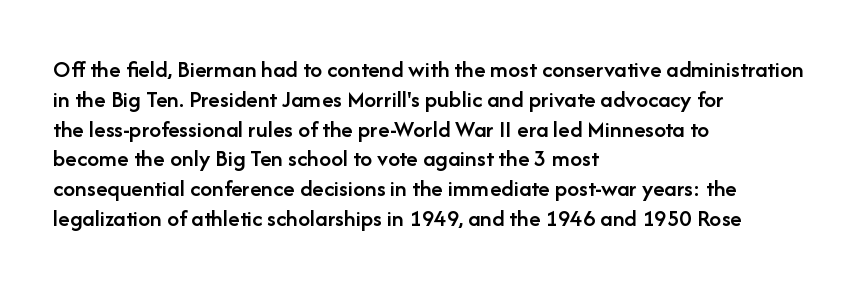
{"italic": "no", "bold": "semi", "underline": "no", "align": "left", "line_spacing_ratio": 1.24, "letter_spacing": "normal", "letter_spacing_em": 0.0, "glyph_px": 24}
